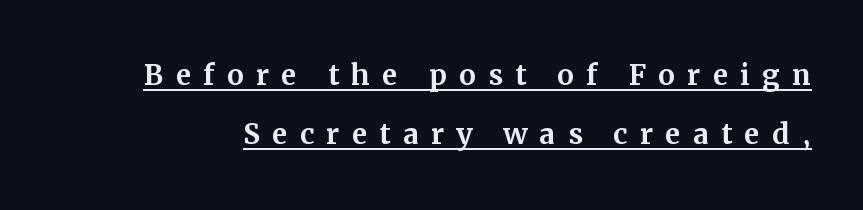
The image shows 38 px serif type, upright; set normal line spacing (1.56x), unusually wide letter spacing (+0.32 em), underlined; medium stroke contrast and a medium x-height.
